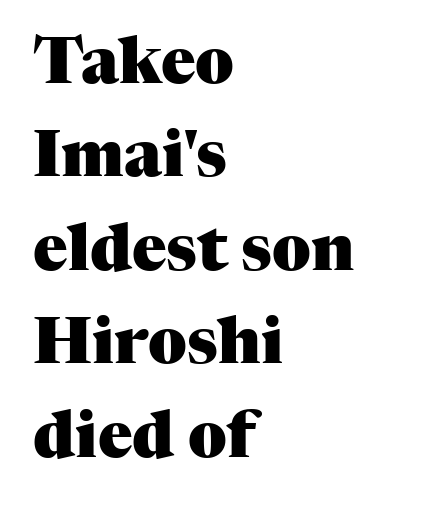
The image shows 64 px heavy serif type, upright; set left-aligned, normal line spacing (1.46x), normal letter spacing, not underlined; medium stroke contrast and a medium x-height.
